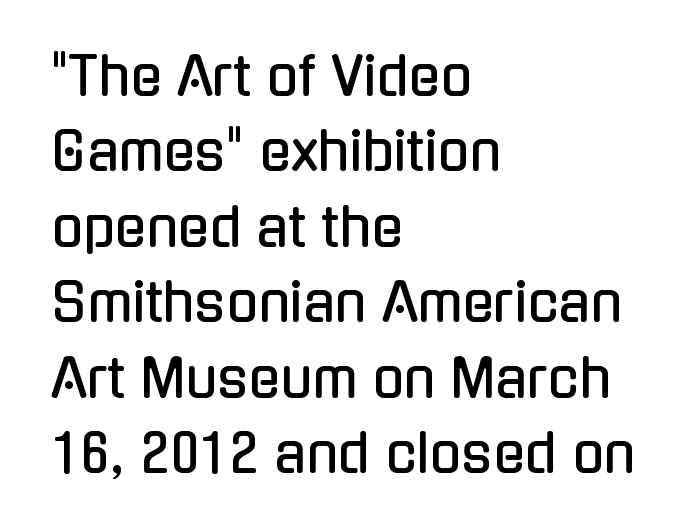
{"serif": "no", "italic": "no", "width": "condensed", "stroke_contrast": "low", "x_height": "medium", "monospaced": "no", "underline": "no", "align": "left", "line_spacing": "normal", "line_spacing_ratio": 1.45, "letter_spacing": "normal", "letter_spacing_em": 0.0, "glyph_px": 52}
